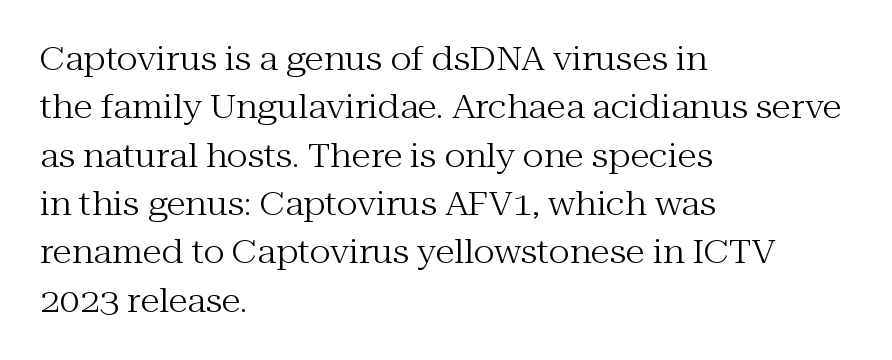
{"serif": "yes", "italic": "no", "bold": "no", "weight": "regular", "width": "normal", "stroke_contrast": "medium", "x_height": "medium", "monospaced": "no", "underline": "no", "align": "left", "line_spacing": "normal", "line_spacing_ratio": 1.51, "letter_spacing": "normal", "letter_spacing_em": 0.0, "glyph_px": 32}
